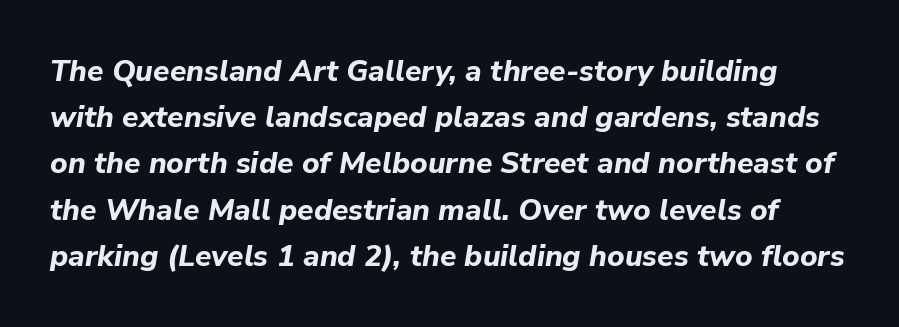
{"italic": "yes", "lean": "right", "slant_degrees": 9, "bold": "yes", "weight": "bold", "width": "normal", "stroke_contrast": "low", "x_height": "medium", "monospaced": "no", "underline": "no", "line_spacing": "normal", "line_spacing_ratio": 1.54, "letter_spacing": "normal", "letter_spacing_em": 0.0, "glyph_px": 30}
